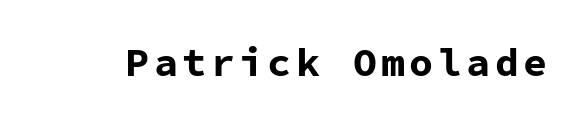
Q: Is the text bold? A: Yes.
Q: Is the text italic (slanted)? A: No, it is upright.
Q: Is the typeface a serif or a sans-serif typeface? A: Sans-serif.
Q: Is the text underlined? A: No.
Q: Width (condensed, normal, or wide)? A: Normal.
Q: Stroke contrast? A: Low.
Q: x-height? A: Medium.
Q: Monospaced? A: Yes.
